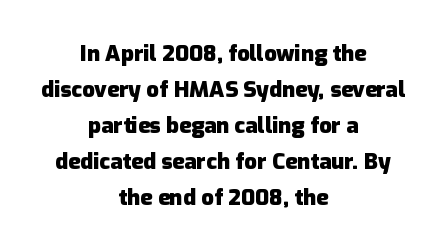
The image shows 22 px bold type, upright; set centered, normal line spacing (1.64x), normal letter spacing, not underlined.
